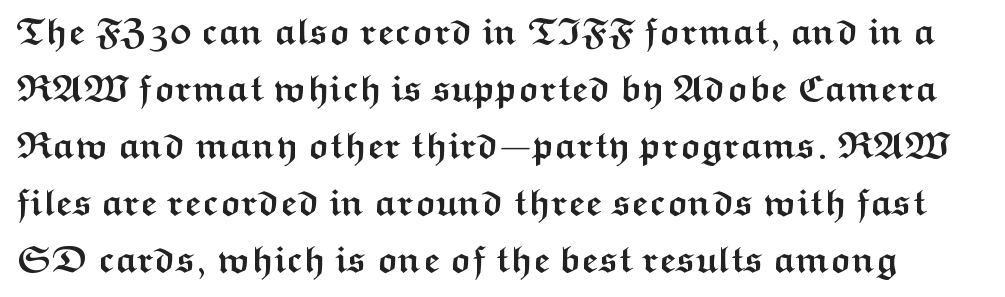
The letters stand upright; this is a roman face. These lines keep a tight, regular rhythm from letter to letter. You can tell from the bare stems that sans-serif type was used. Is this a fixed-width face? No — the glyphs have proportional, varying widths. Vertically, the passage feels balanced, rows spaced as you'd expect. Type without underlining.
